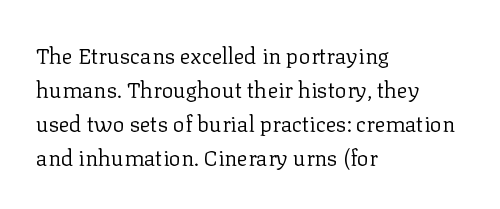
These lines stack with their left ends in a neat column. Any mark beneath the type? The region is blank. Short note: letters normally spaced. The type sits square on the baseline with zero lean.
